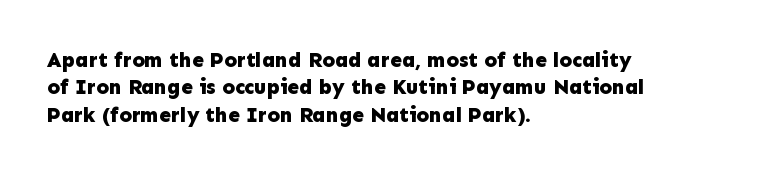
The rendering anchors every line to the left-hand side. This is the regular roman posture of the typeface. A normal amount of white space separates one row of letters from the next. The face used here is rendered with its standard letterfit. A clean baseline with only descenders dipping below it. The sample has been set heavy, in full bold.
